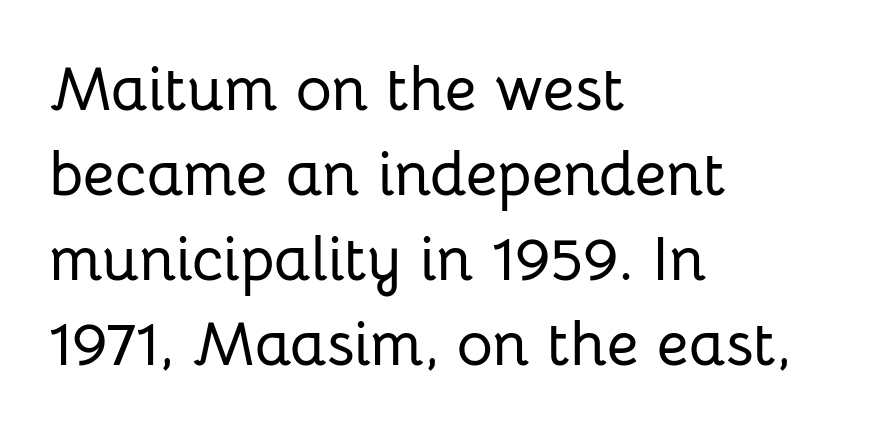
The image shows 62 px sans-serif type, upright; set left-aligned, normal line spacing (1.37x), normal letter spacing, not underlined; low stroke contrast and a medium x-height.
